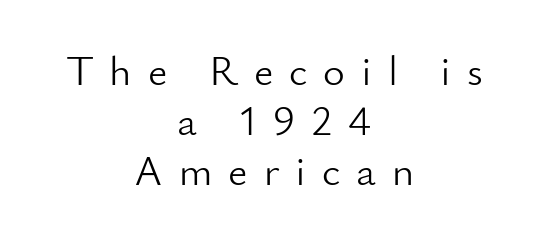
Q: Is the text bold? A: No.
Q: Is the text italic (slanted)? A: No, it is upright.
Q: Is the typeface a serif or a sans-serif typeface? A: Sans-serif.
Q: Is the text underlined? A: No.
Q: How is the paragraph aligned? A: Centered.
Q: Is the spacing between letters normal or unusually wide? A: Unusually wide.
Q: Width (condensed, normal, or wide)? A: Normal.
Q: Stroke contrast? A: Low.
Q: x-height? A: Small.
Q: Monospaced? A: No.
